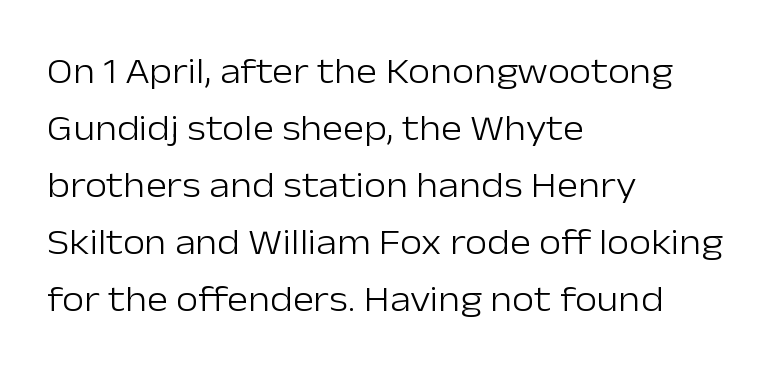
Q: Is the text bold? A: No.
Q: Is the text italic (slanted)? A: No, it is upright.
Q: Is the typeface a serif or a sans-serif typeface? A: Sans-serif.
Q: Is the text underlined? A: No.
Q: How is the paragraph aligned? A: Left-aligned.
Q: Is the spacing between letters normal or unusually wide? A: Normal.
Q: Is the spacing between lines tight, normal or loose? A: Normal.
Q: Width (condensed, normal, or wide)? A: Normal.
Q: Stroke contrast? A: Low.
Q: x-height? A: Medium.
Q: Monospaced? A: No.
